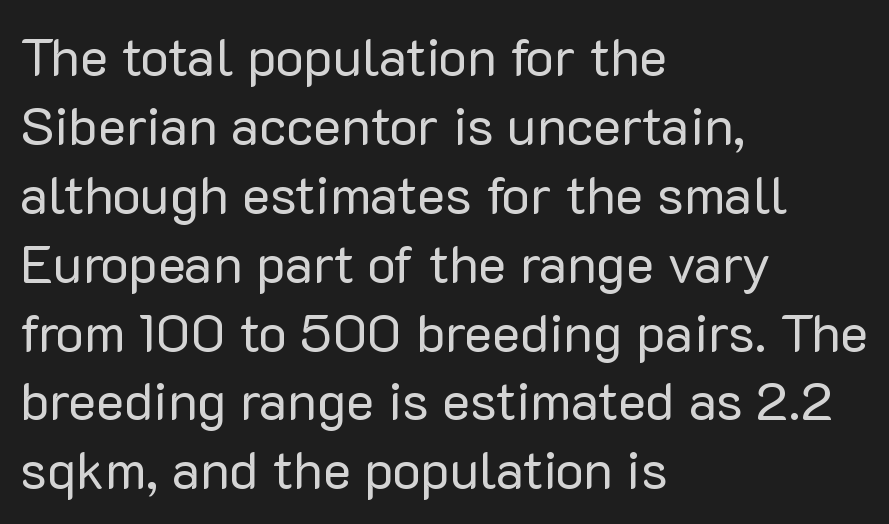
Q: Is the text bold? A: No.
Q: Is the text italic (slanted)? A: No, it is upright.
Q: Is the typeface a serif or a sans-serif typeface? A: Sans-serif.
Q: Is the text underlined? A: No.
Q: How is the paragraph aligned? A: Left-aligned.
Q: Is the spacing between letters normal or unusually wide? A: Normal.
Q: Is the spacing between lines tight, normal or loose? A: Normal.
Q: Width (condensed, normal, or wide)? A: Normal.
Q: Stroke contrast? A: Low.
Q: x-height? A: Medium.
Q: Monospaced? A: No.
